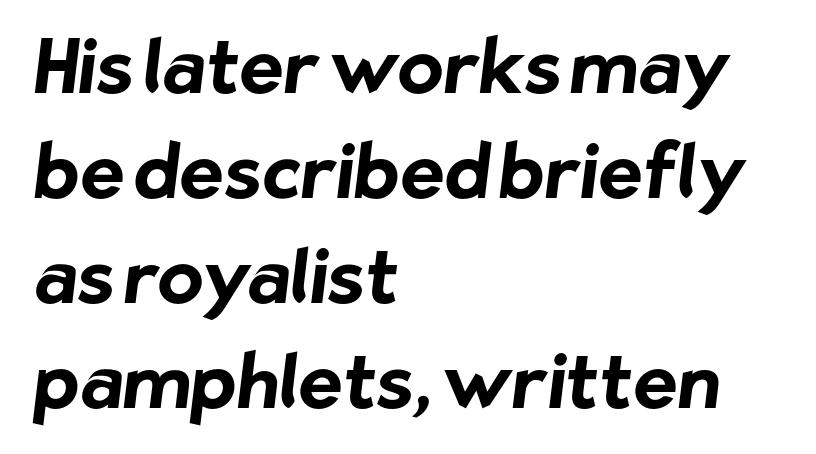
The image shows 75 px bold sans-serif type; set left-aligned, normal line spacing (1.4x), normal letter spacing, not underlined; low stroke contrast and a medium x-height.
